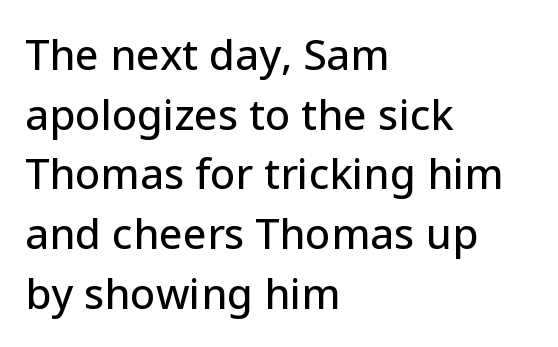
Q: Is the text italic (slanted)? A: No, it is upright.
Q: Is the typeface a serif or a sans-serif typeface? A: Sans-serif.
Q: Is the text underlined? A: No.
Q: How is the paragraph aligned? A: Left-aligned.
Q: Is the spacing between letters normal or unusually wide? A: Normal.
Q: Is the spacing between lines tight, normal or loose? A: Normal.
Q: Width (condensed, normal, or wide)? A: Normal.
Q: Stroke contrast? A: Low.
Q: x-height? A: Medium.
Q: Monospaced? A: No.
